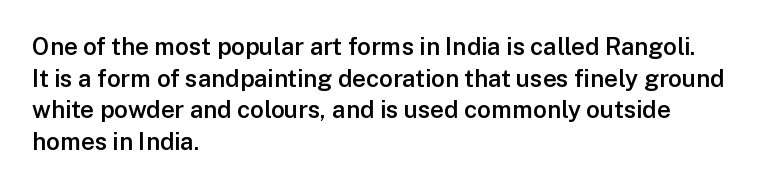
Slightly chunky letters — semibold, I'd say, not full bold. Letter spacing: default. The string is rendered with underlining switched off. Does the leading feel generous? No, just average. These lines are set flush left with a ragged right edge. The letters stand upright; this is a roman face.
